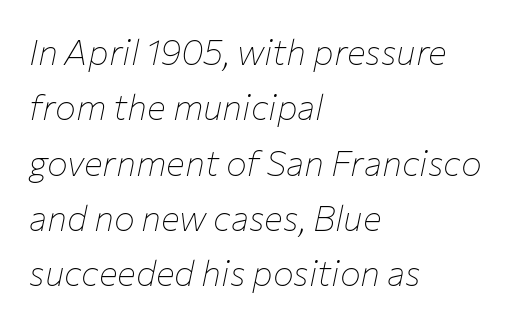
These lines are set flush left with a ragged right edge. Clear beneath every line of the passage. The axis of the letterforms is tilted away from vertical. The passage shown is not bold in any degree. You could not count columns in this text — the font is proportionally spaced.
